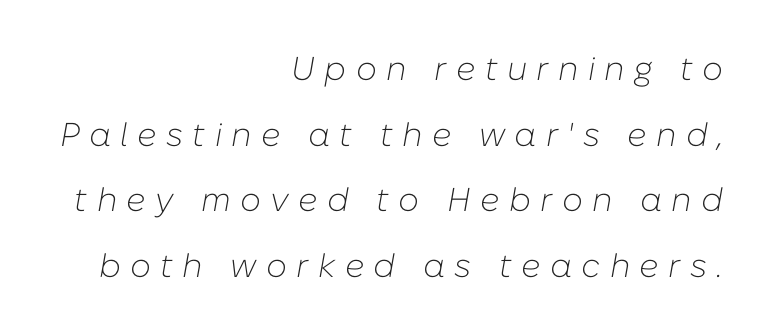
Words appear elongated and porous because spacing is wide. Think standard paragraph weight, or any step lighter than that. Proportional: the letters do not fall into vertical columns. Lines of text with bare space underneath.
